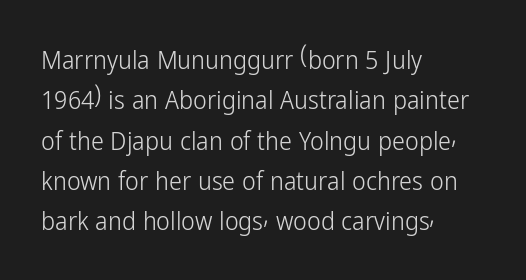
{"italic": "no", "bold": "no", "underline": "no", "align": "left", "line_spacing": "normal", "line_spacing_ratio": 1.55, "letter_spacing": "normal", "letter_spacing_em": 0.0, "glyph_px": 26}
